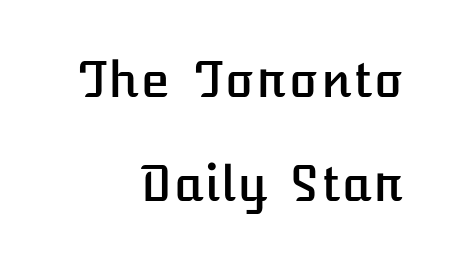
Widely set lines give the paragraph a tall, airy silhouette. Italic: no, the glyphs are upright roman. Leftover space on each line is placed entirely before the opening word. Characters follow at the spacing the type designer built in. Bare-footed words on every line.
